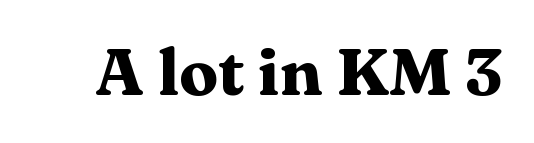
The image shows 65 px heavy, wide serif type, upright; set normal letter spacing, not underlined; medium stroke contrast and a medium x-height.
